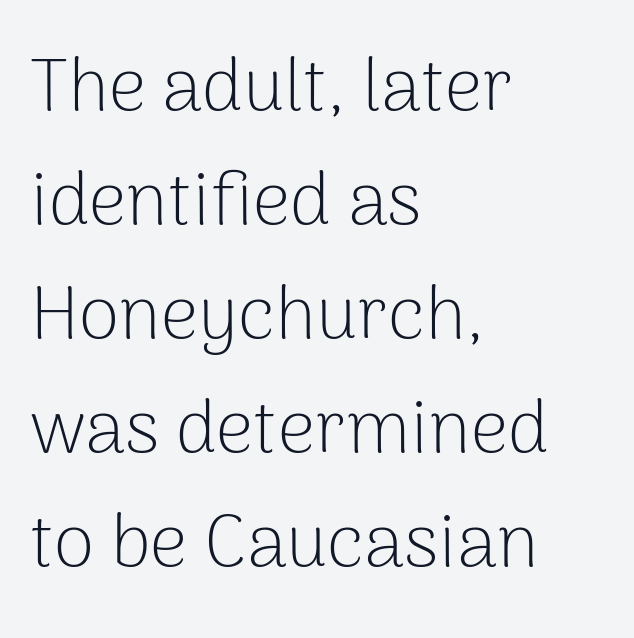
Honestly, there is no underline to notice here at all. A quiet, ordinary-to-light weight characterises the typeface. The face used here is rendered with its standard letterfit. Each letter keeps its own natural width here, so spacing adapts to shape.
